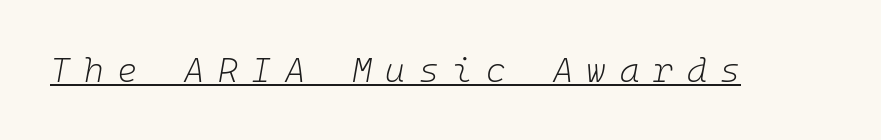
Q: Is the text bold? A: No.
Q: Is the text italic (slanted)? A: Yes, it leans right by about 10 degrees.
Q: Is the text underlined? A: Yes.
Q: Is the spacing between letters normal or unusually wide? A: Unusually wide.
Q: Width (condensed, normal, or wide)? A: Normal.
Q: Stroke contrast? A: Low.
Q: x-height? A: Medium.
